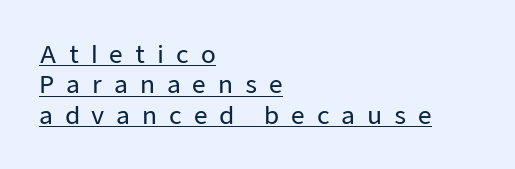
The image shows 24 px text type, upright; set left-aligned, normal line spacing (1.27x), unusually wide letter spacing (+0.49 em), underlined.
